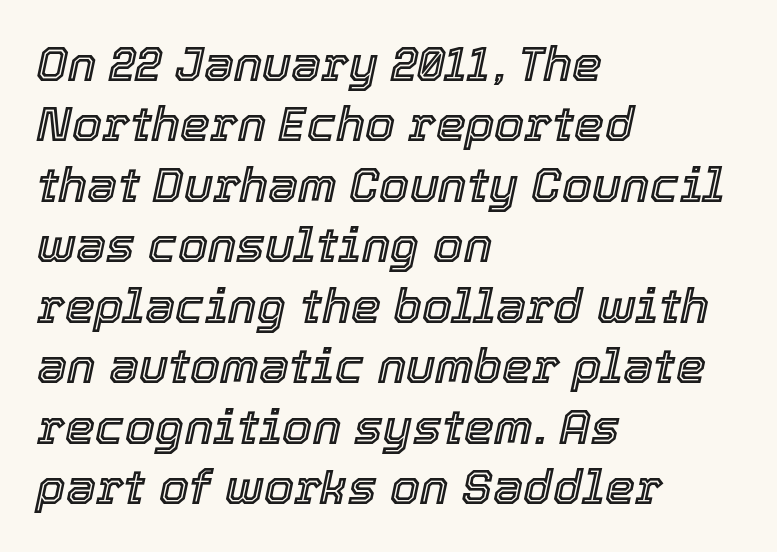
Q: Is the text italic (slanted)? A: Yes, it leans right by about 12 degrees.
Q: Is the text underlined? A: No.
Q: How is the paragraph aligned? A: Left-aligned.
Q: Is the spacing between letters normal or unusually wide? A: Normal.
Q: Is the spacing between lines tight, normal or loose? A: Normal.
Q: Width (condensed, normal, or wide)? A: Normal.
Q: x-height? A: Medium.
Q: Monospaced? A: No.
